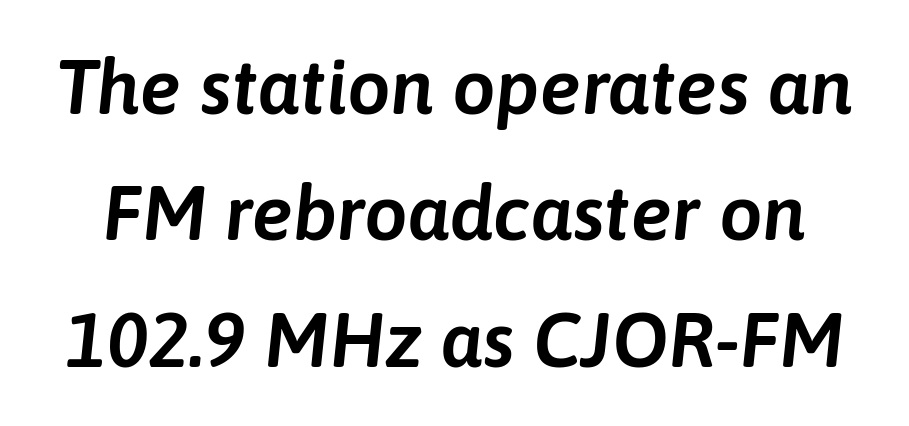
{"italic": "yes", "lean": "right", "slant_degrees": 6, "width": "normal", "stroke_contrast": "low", "x_height": "medium", "monospaced": "no", "underline": "no", "line_spacing": "normal", "line_spacing_ratio": 1.64, "letter_spacing": "normal", "letter_spacing_em": 0.0, "glyph_px": 77}
